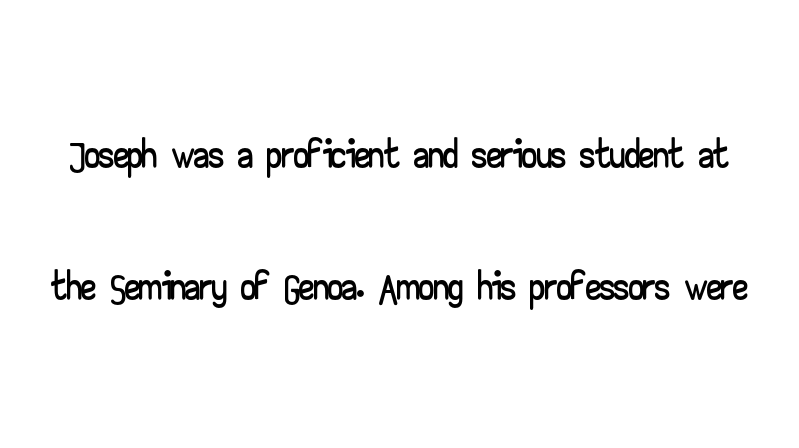
Notice how the stems are strictly vertical — no italics here. Note the varied advance widths — an 'i' is clearly narrower than an 'm'. Look at the bottom of the vertical strokes: they stop flat, with no serifs. Beneath every word, the page is bare. What stands out about the letter spacing? Nothing — it is the standard amount.
